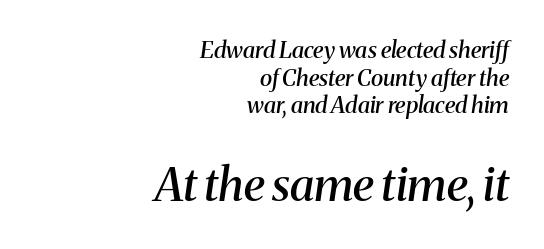
The image shows 46 px semibold serif type, italic (leaning right); set right-aligned, line spacing 1.2x, normal letter spacing, not underlined; the second (bottom) block is 2.0x larger; medium stroke contrast and a medium x-height.
